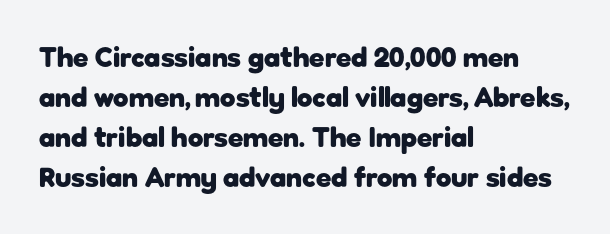
The image shows 28 px heavy sans-serif type, upright; set left-aligned, normal line spacing (1.43x), normal letter spacing, not underlined; low stroke contrast and a medium x-height.
